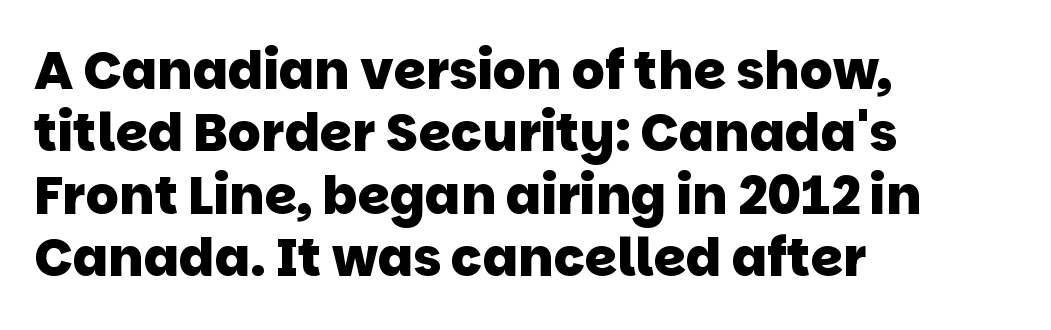
The image shows 52 px heavy sans-serif type; set left-aligned, line spacing 1.2x, normal letter spacing, not underlined; low stroke contrast and a large x-height.
